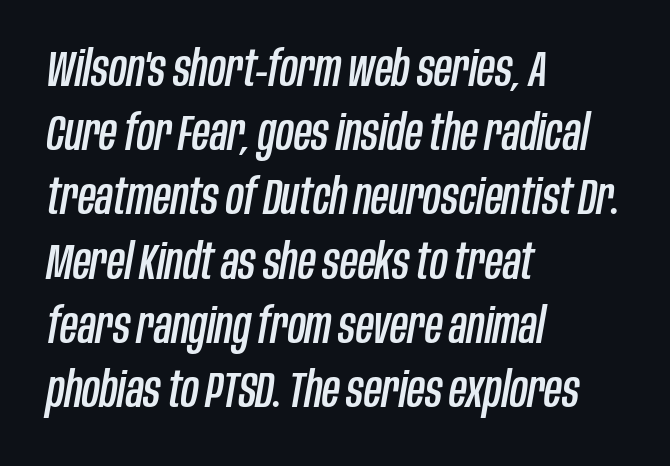
One-word summary of the alignment: left. The passage shown is not underscored anywhere. Note the varied advance widths — an 'i' is clearly narrower than an 'm'. These lines sit exactly where default settings would place them.
